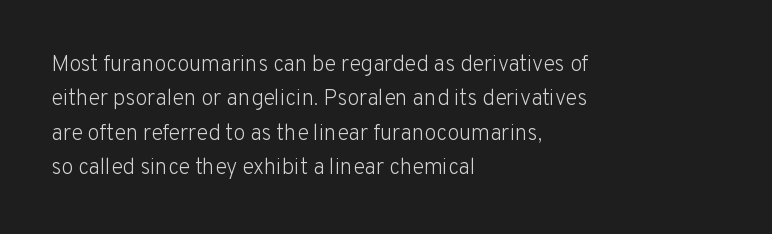
The image shows 22 px text type, upright; set left-aligned, normal line spacing (1.56x), normal letter spacing, not underlined.
